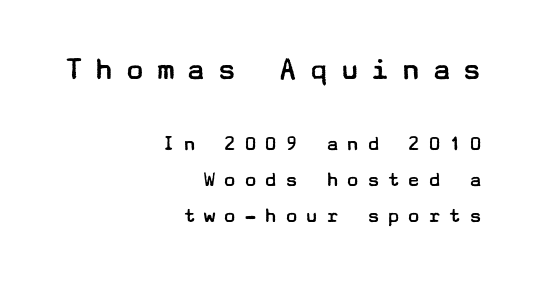
Every stem runs plumb, perpendicular to the baseline. Unbolded letterforms with no extra heft. Stroke terminals: plain, sans-serif. All the whitespace from short lines collects on the left. Large over small — that's the arrangement of the two blocks here.
